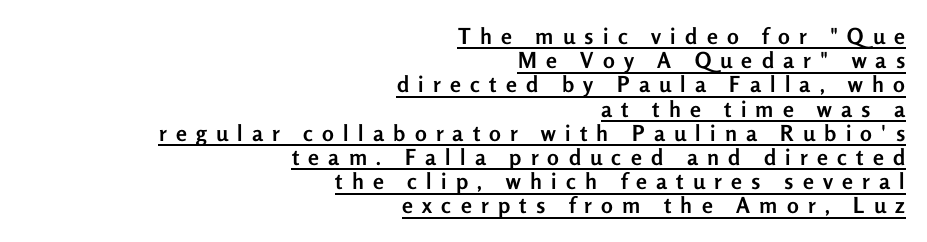
Q: Is the text bold? A: Yes.
Q: Is the text italic (slanted)? A: No, it is upright.
Q: Is the text underlined? A: Yes.
Q: How is the paragraph aligned? A: Right-aligned.
Q: Is the spacing between letters normal or unusually wide? A: Unusually wide.
Q: Is the spacing between lines tight, normal or loose? A: Tight.
